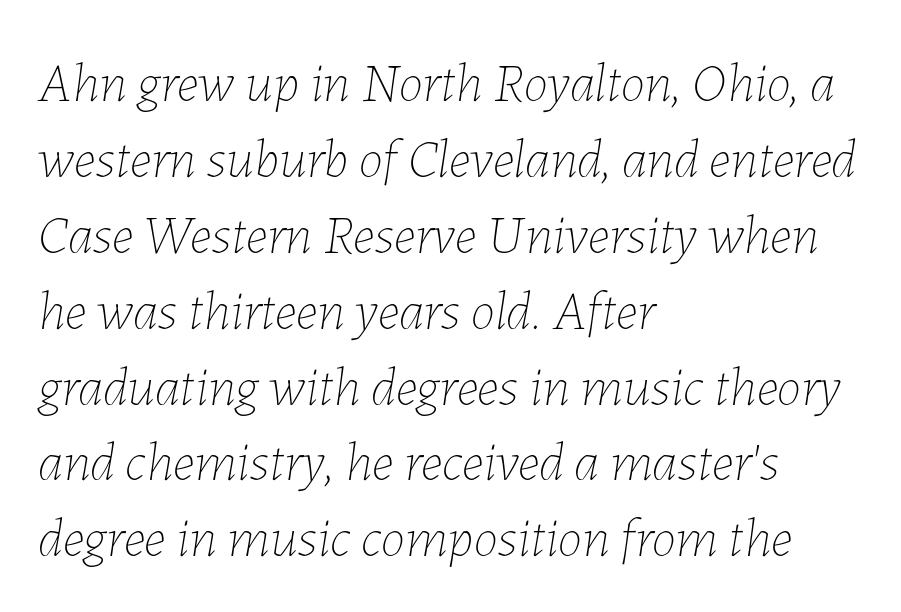
The rendering keeps characters at their native spacing. A light-to-regular cut is what we see here. The typesetter chose a ragged-right arrangement here. This is oblique type, the kind used for emphasis or titles. Is this a fixed-width face? No — the glyphs have proportional, varying widths.
